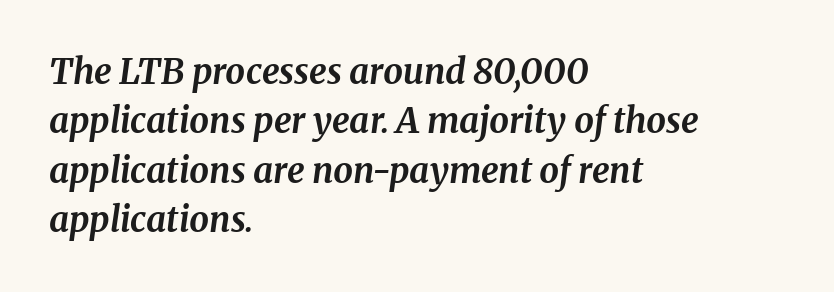
The image shows 35 px bold serif type, italic (leaning right); set left-aligned, normal line spacing (1.41x), normal letter spacing, not underlined; medium stroke contrast and a medium x-height.
